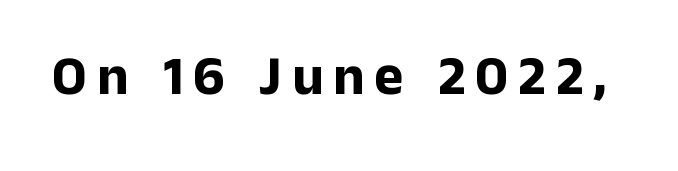
{"serif": "no", "italic": "no", "bold": "yes", "weight": "bold", "width": "normal", "stroke_contrast": "low", "x_height": "medium", "monospaced": "no", "underline": "no", "glyph_px": 55}
